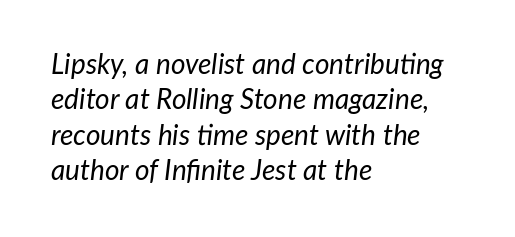
Q: Is the text bold? A: No.
Q: Is the text italic (slanted)? A: Yes, it leans right by about 7 degrees.
Q: Is the text underlined? A: No.
Q: How is the paragraph aligned? A: Left-aligned.
Q: Is the spacing between letters normal or unusually wide? A: Normal.
Q: Is the spacing between lines tight, normal or loose? A: Normal.
Q: Width (condensed, normal, or wide)? A: Normal.
Q: Stroke contrast? A: Low.
Q: x-height? A: Medium.
Q: Monospaced? A: No.
